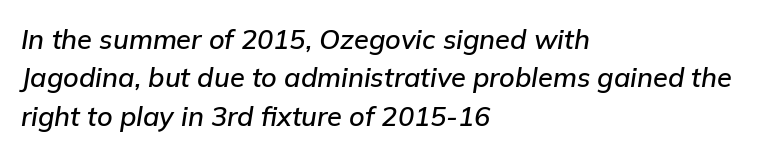
The image shows 27 px text type, italic (leaning right); set left-aligned, normal line spacing (1.42x), normal letter spacing, not underlined.
